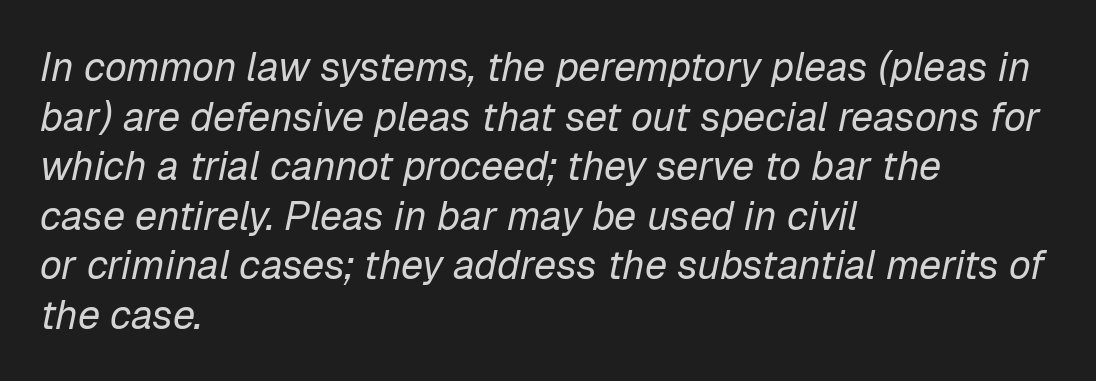
The image shows 40 px regular-weight type, italic (leaning right); set left-aligned, line spacing 1.24x, normal letter spacing, not underlined; low stroke contrast and a medium x-height.
